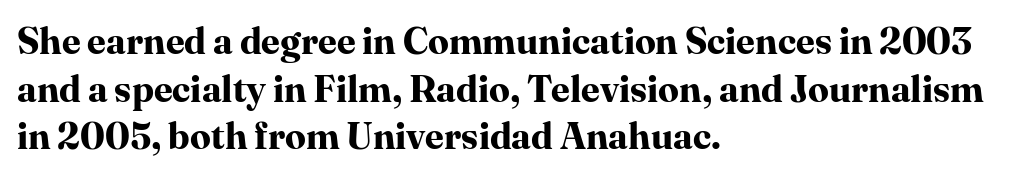
Vertical strokes here are truly vertical. These lines are composed in type with serifs. Here the designer chose a conventional face with non-uniform glyph widths. Just letters on the line, the space beneath them empty. The leading is moderate, giving the passage an even texture.
